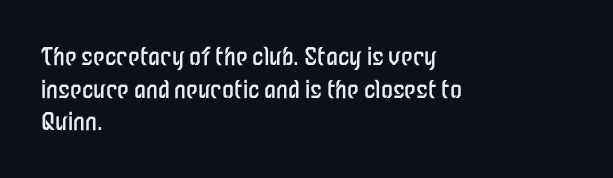
Plain, unruled lines of type. Ordinary non-slanted type is in use. Does extra space separate the letters? No, they use regular spacing. This is not heavy type; no bold has been used. These lines sit exactly where default settings would place them. Reading down the block, your eye returns to a fixed left position each line.
